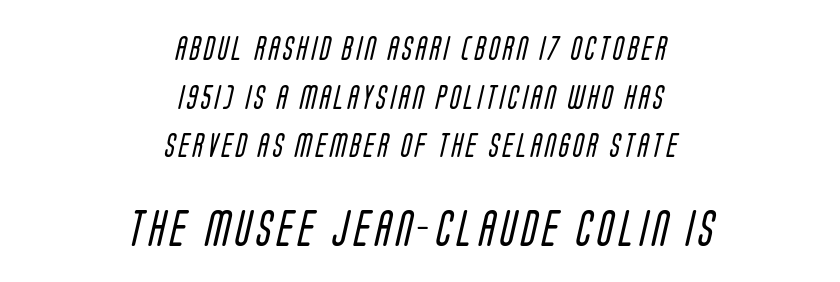
Airy leading. Spacing verdict: proportional, widths tailored to each character. Type without underlining. The rendering shows plain stroke endings on the letterforms — a sans-serif design. Larger block? The one below; the one above is distinctly smaller. Is the block centered? Yes — each line is placed symmetrically about the middle.
